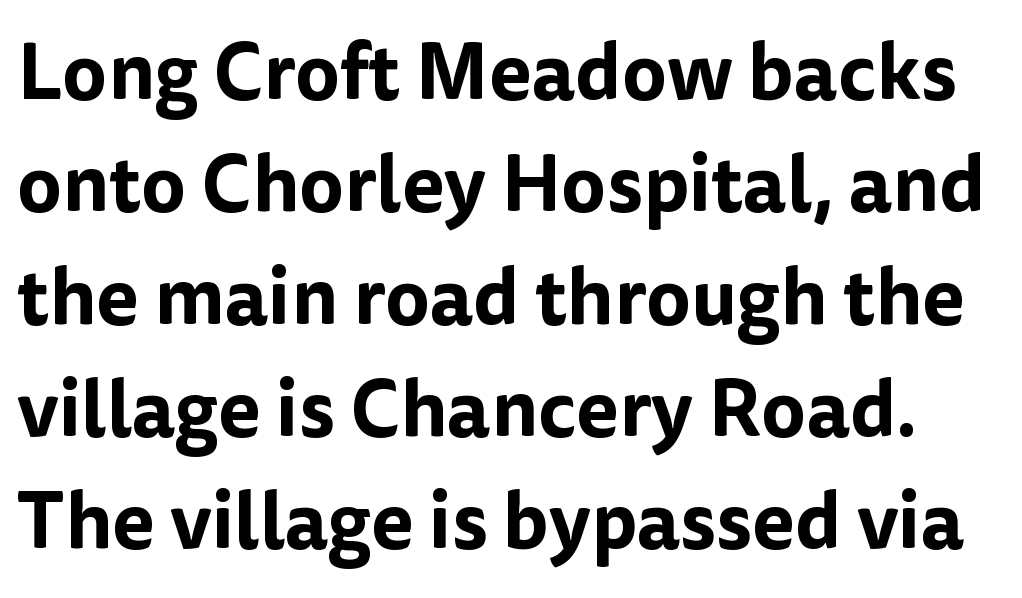
Type style note: lacks serifs. Here the designer chose a conventional face with non-uniform glyph widths. Bare-footed words on every line. The vertical gap from one line to the next is medium. The axis of the letterforms is exactly vertical.
